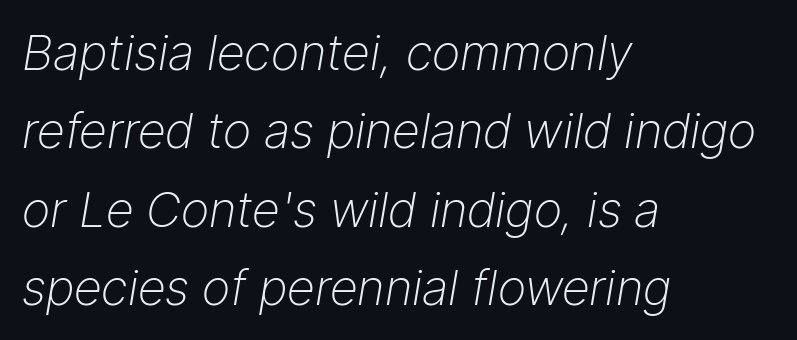
Q: Is the text bold? A: No.
Q: Is the text italic (slanted)? A: Yes, it leans right by about 9 degrees.
Q: Is the text underlined? A: No.
Q: How is the paragraph aligned? A: Left-aligned.
Q: Is the spacing between letters normal or unusually wide? A: Normal.
Q: Is the spacing between lines tight, normal or loose? A: Normal.
Q: Width (condensed, normal, or wide)? A: Normal.
Q: Stroke contrast? A: Low.
Q: x-height? A: Medium.
Q: Monospaced? A: No.
